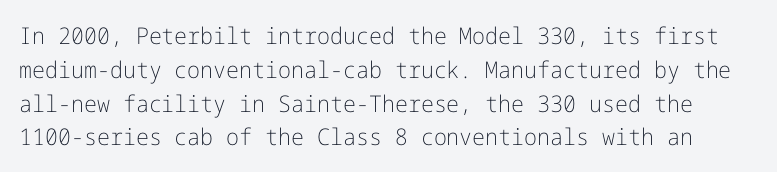
Q: Is the text bold? A: No.
Q: Is the text italic (slanted)? A: No, it is upright.
Q: Is the text underlined? A: No.
Q: Is the spacing between letters normal or unusually wide? A: Normal.
Q: Is the spacing between lines tight, normal or loose? A: Normal.
